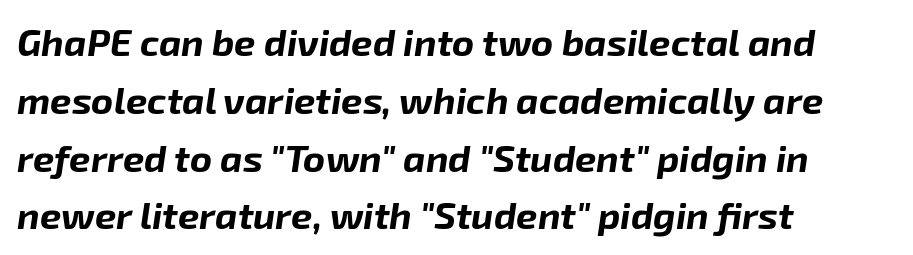
The image shows 38 px bold type, italic (leaning right); set left-aligned, normal line spacing (1.52x), normal letter spacing, not underlined; low stroke contrast and a medium x-height.
